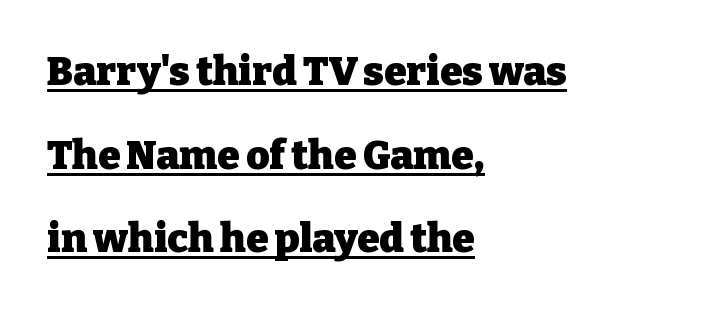
Does the copy run flush right? No — it runs flush left. Compared with typical body copy, the letter spacing here is the same. This is roman type, the default non-slanted kind. Underline: present. Type style note: has serifs.
